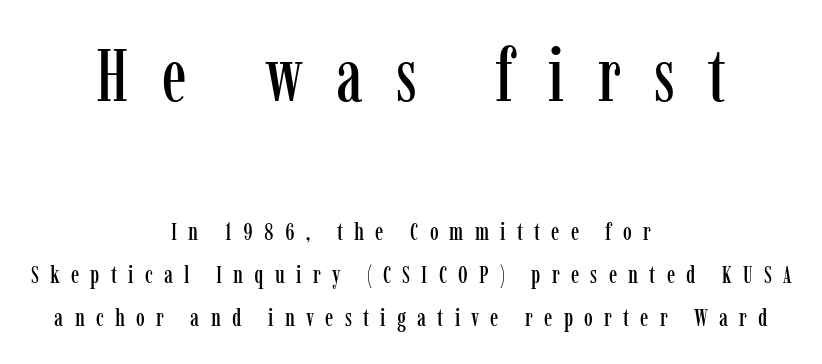
The image shows 74 px condensed serif type, upright; set centered, line spacing 1.72x, unusually wide letter spacing (+0.45 em), not underlined; the first (top) block is 2.96x larger; low stroke contrast and a medium x-height.
